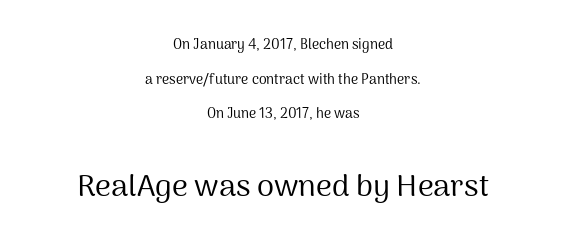
The image shows 31 px regular-weight sans-serif type, upright; set centered, loose line spacing (2.47x), normal letter spacing, not underlined; the second (bottom) block is 2.21x larger; medium stroke contrast and a medium x-height.
